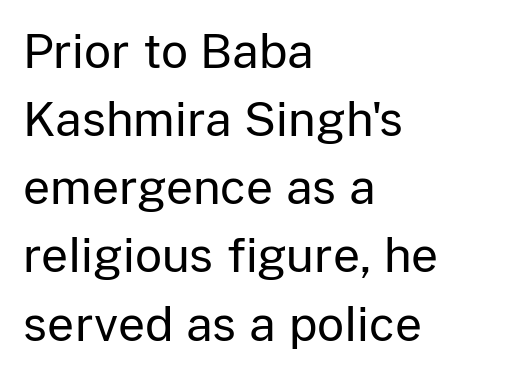
Each letter's strokes conclude bluntly, with no projecting serifs. The space directly below the letters is spotless. This block has exactly the height ordinary leading produces. This rendering leaves character spacing at its baseline value. The paragraph has a hard left edge and a soft right edge.
